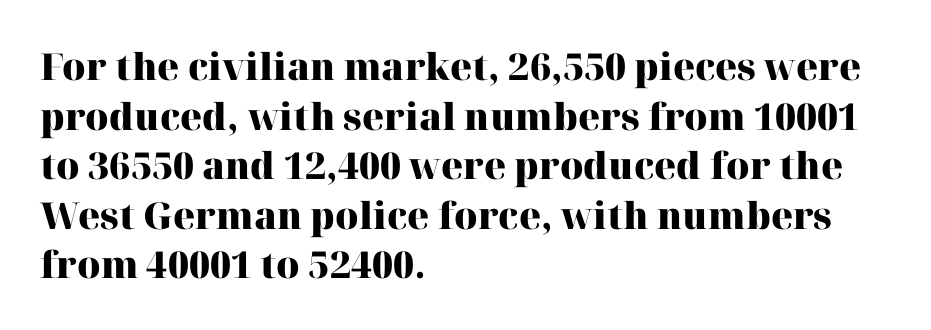
{"serif": "yes", "italic": "no", "bold": "yes", "weight": "heavy", "width": "normal", "stroke_contrast": "high", "x_height": "medium", "monospaced": "no", "underline": "no", "align": "left", "line_spacing": "normal", "line_spacing_ratio": 1.34, "letter_spacing": "normal", "letter_spacing_em": 0.0, "glyph_px": 37}
